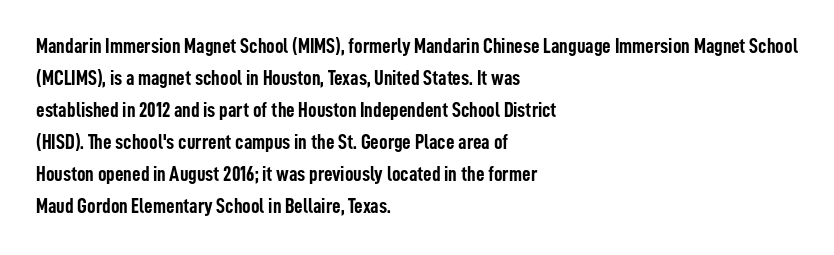
The type sits square on the baseline with zero lean. Summary of weight: heavy, a full bold. Interline gaps are of average width in this sample. The type is set solid horizontally, with unmodified tracking. Underline: absent.
